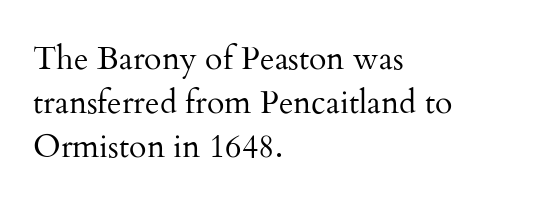
{"serif": "yes", "italic": "no", "bold": "no", "weight": "regular", "width": "normal", "stroke_contrast": "medium", "x_height": "small", "monospaced": "no", "underline": "no", "align": "left", "line_spacing": "normal", "line_spacing_ratio": 1.37, "letter_spacing": "normal", "letter_spacing_em": 0.0, "glyph_px": 32}
